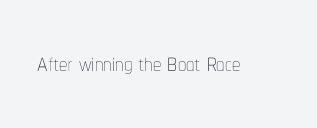
{"italic": "no", "bold": "no", "weight": "thin", "width": "condensed", "stroke_contrast": "low", "x_height": "medium", "monospaced": "no", "underline": "no", "letter_spacing": "normal", "letter_spacing_em": 0.0, "glyph_px": 33}
